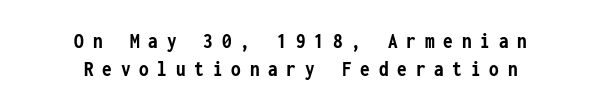
Rendered with straight, roman letterforms. Is the type bold? Yes — the strokes are clearly thick and heavy. Has an underline been added? It has not. Words appear elongated and porous because spacing is wide. Visually the block forms a symmetrical silhouette, jagged on both flanks. Leading matches the norm, producing a regular column.
